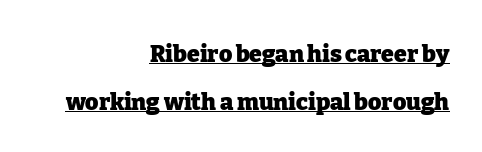
A rule runs beneath these lines of type. Does the copy run flush right? Yes — the right margin is perfectly even. Look at the stroke-to-counter ratio: heavy, a bold. Characters follow at the spacing the type designer built in. Airy leading. Style check: upright.
